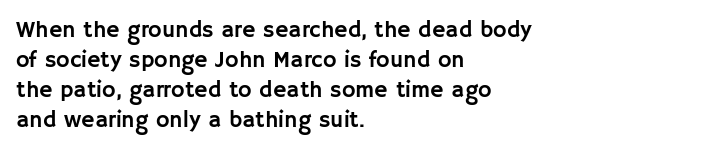
The image shows 23 px text type, upright; set left-aligned, normal line spacing (1.3x), normal letter spacing, not underlined.
